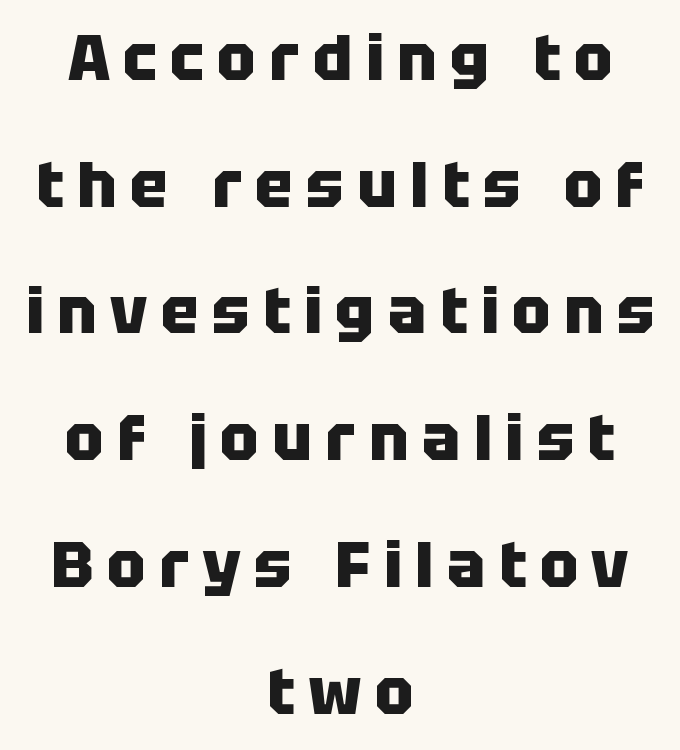
Successive baselines arrive slowly, with a big drop between each. A typesetter would call this proportional, since set widths differ per character. Posture: straight, roman, zero tilt. Look at the bottom of the vertical strokes: they stop flat, with no serifs. The specimen omits any rule beneath the text block's lines. The letters are spread apart with noticeably loose tracking.
